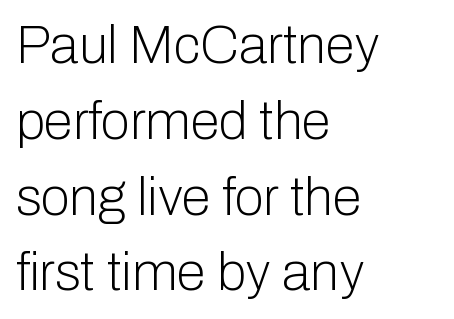
The image shows 53 px light sans-serif type, upright; set left-aligned, normal line spacing (1.43x), normal letter spacing, not underlined; low stroke contrast and a medium x-height.
